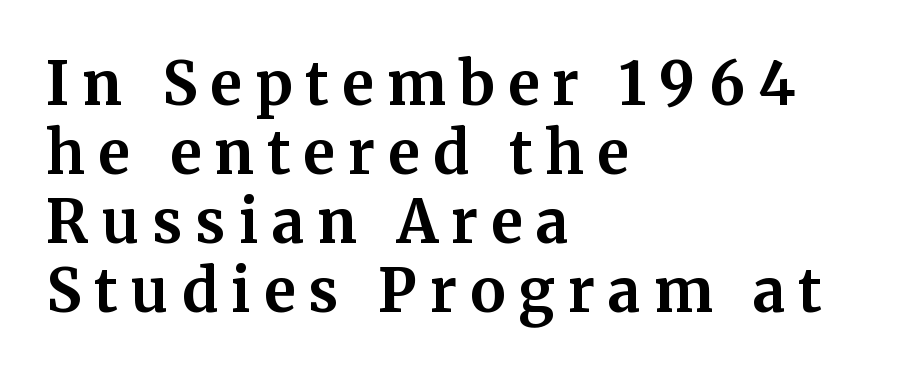
Q: Is the text bold? A: Yes.
Q: Is the text italic (slanted)? A: No, it is upright.
Q: Is the typeface a serif or a sans-serif typeface? A: Serif.
Q: Is the text underlined? A: No.
Q: How is the paragraph aligned? A: Left-aligned.
Q: Is the spacing between letters normal or unusually wide? A: Unusually wide.
Q: Width (condensed, normal, or wide)? A: Normal.
Q: Stroke contrast? A: Medium.
Q: x-height? A: Medium.
Q: Monospaced? A: No.
